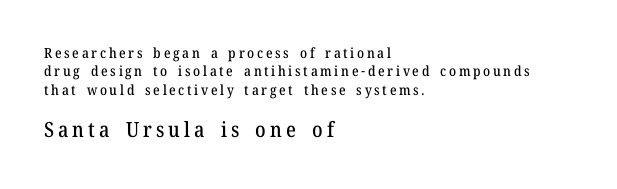
{"italic": "no", "underline": "no", "align": "left", "line_spacing": "normal", "line_spacing_ratio": 1.32, "larger_block": "second", "size_ratio": 1.5, "glyph_px": 21}
